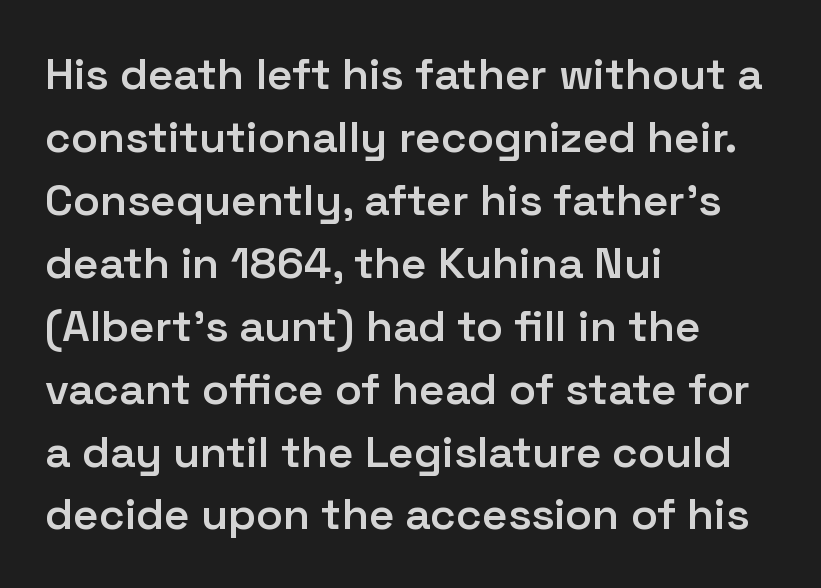
{"serif": "no", "italic": "no", "bold": "semi", "weight": "semibold", "width": "normal", "stroke_contrast": "low", "x_height": "medium", "monospaced": "no", "underline": "no", "align": "left", "line_spacing": "normal", "line_spacing_ratio": 1.43, "letter_spacing": "normal", "letter_spacing_em": 0.0, "glyph_px": 44}
